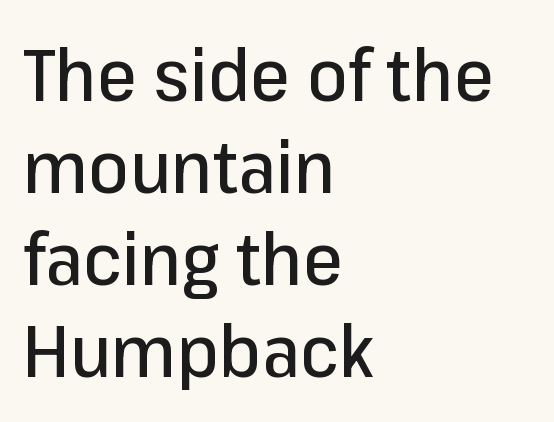
The image shows 72 px sans-serif type, upright; set left-aligned, normal line spacing (1.28x), normal letter spacing, not underlined; low stroke contrast and a medium x-height.
